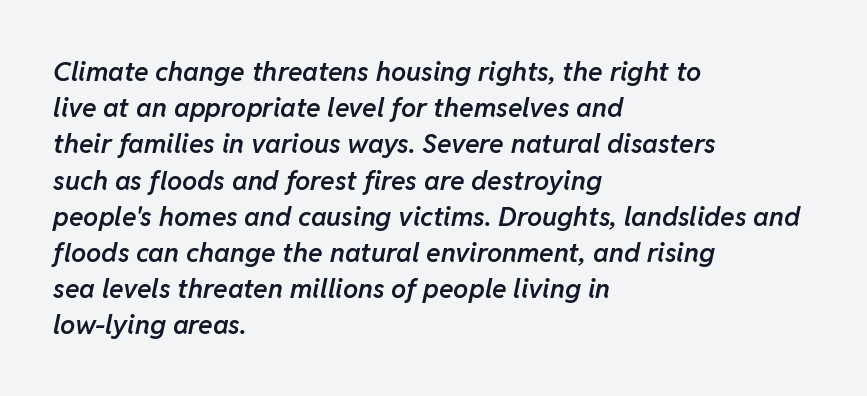
Q: Is the text bold? A: Semi-bold.
Q: Is the text italic (slanted)? A: Yes, it leans right by about 11 degrees.
Q: Is the text underlined? A: No.
Q: How is the paragraph aligned? A: Left-aligned.
Q: Is the spacing between letters normal or unusually wide? A: Normal.
Q: Is the spacing between lines tight, normal or loose? A: Normal.
